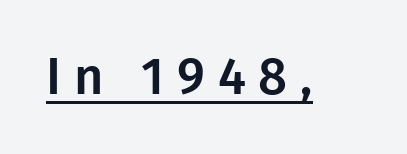
The image shows 51 px sans-serif type, upright; set unusually wide letter spacing (+0.25 em), underlined; low stroke contrast and a medium x-height.
